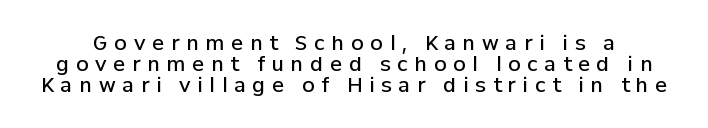
The image shows 20 px text type, upright; set tight line spacing (1.05x), unusually wide letter spacing (+0.34 em), not underlined.
